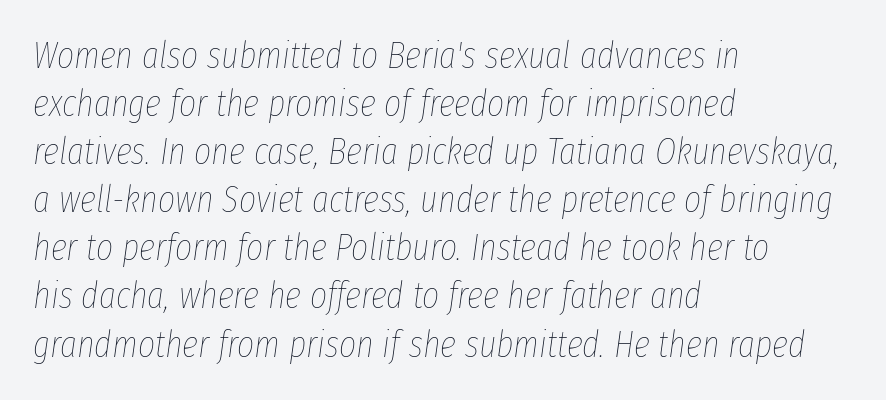
The space directly below the letters is spotless. Compared with a typical body face, this is equally light or lighter still. Do the characters align in a grid? No, the font is proportional. Here the glyphs are tracked normally, forming tight word shapes. Notice how the stems are inclined rather than vertical — that's the hallmark of italics.
